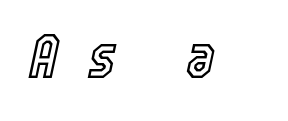
Q: Is the text italic (slanted)? A: Yes, it leans right by about 12 degrees.
Q: Is the text underlined? A: No.
Q: Is the spacing between letters normal or unusually wide? A: Unusually wide.
Q: Width (condensed, normal, or wide)? A: Condensed.
Q: x-height? A: Medium.
Q: Monospaced? A: No.
